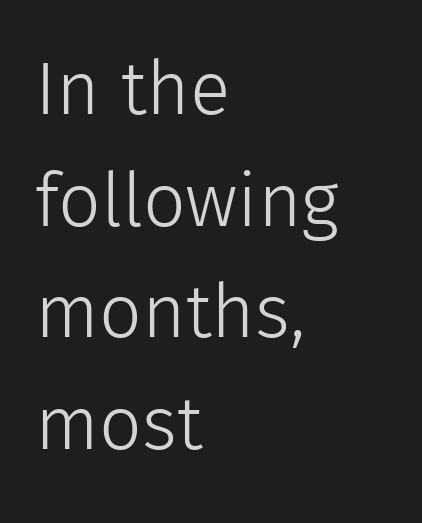
Stems and bowls with no extra thickness — not bold. The designer left line spacing at the default. Note the varied advance widths — an 'i' is clearly narrower than an 'm'. Letters rest on an invisible, unmarked baseline.
